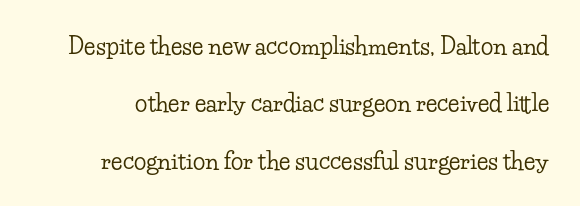
{"italic": "no", "underline": "no", "line_spacing": "loose", "line_spacing_ratio": 2.49, "letter_spacing": "normal", "letter_spacing_em": 0.0, "glyph_px": 23}
